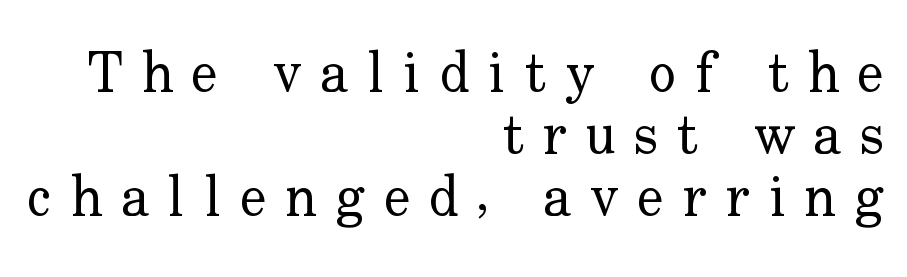
Designer's note — italics off, roman on. The strokes are not fattened; the text isn't bold. The letters advance in unequal steps, a hallmark of proportional type. The words here are not underlined. These lines huddle together more closely than default settings would place them.
